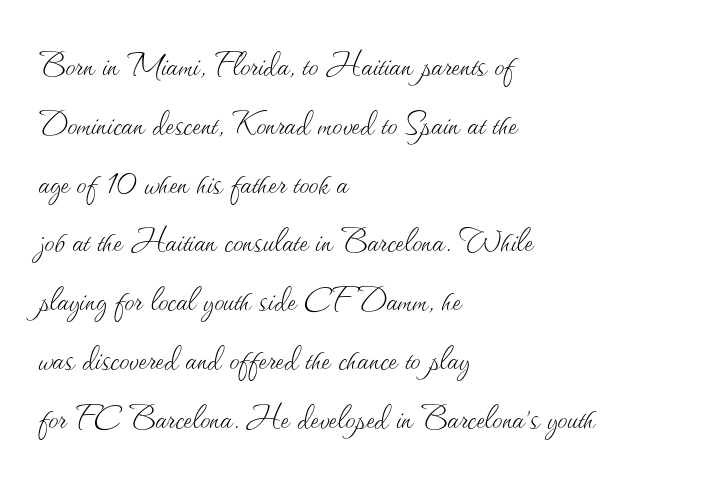
The paragraph has a hard left edge and a soft right edge. The letterforms sit shoulder to shoulder at normal distance. Think standard paragraph weight, or any step lighter than that.
